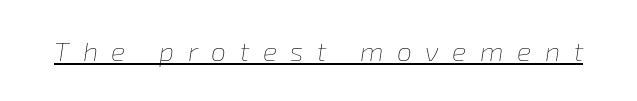
The font is comparable to plain body text, perhaps lighter. The font's italic variant was chosen for this text. Someone cranked the tracking dial way up on this one. Underlined type.
